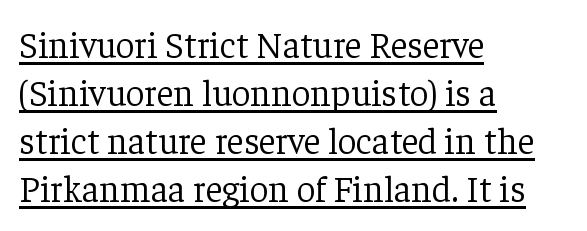
Q: Is the text bold? A: No.
Q: Is the text italic (slanted)? A: No, it is upright.
Q: Is the typeface a serif or a sans-serif typeface? A: Serif.
Q: Is the text underlined? A: Yes.
Q: How is the paragraph aligned? A: Left-aligned.
Q: Is the spacing between letters normal or unusually wide? A: Normal.
Q: Is the spacing between lines tight, normal or loose? A: Normal.
Q: Width (condensed, normal, or wide)? A: Normal.
Q: Stroke contrast? A: Low.
Q: x-height? A: Medium.
Q: Monospaced? A: No.
